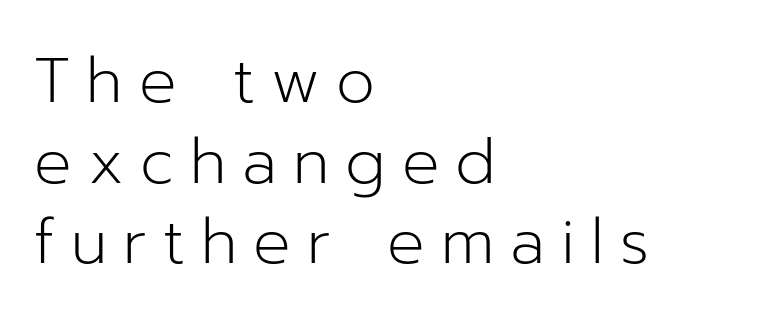
Q: Is the text bold? A: No.
Q: Is the text italic (slanted)? A: No, it is upright.
Q: Is the typeface a serif or a sans-serif typeface? A: Sans-serif.
Q: Is the text underlined? A: No.
Q: How is the paragraph aligned? A: Left-aligned.
Q: Is the spacing between letters normal or unusually wide? A: Unusually wide.
Q: Is the spacing between lines tight, normal or loose? A: Normal.
Q: Width (condensed, normal, or wide)? A: Normal.
Q: Stroke contrast? A: Low.
Q: x-height? A: Medium.
Q: Monospaced? A: No.
